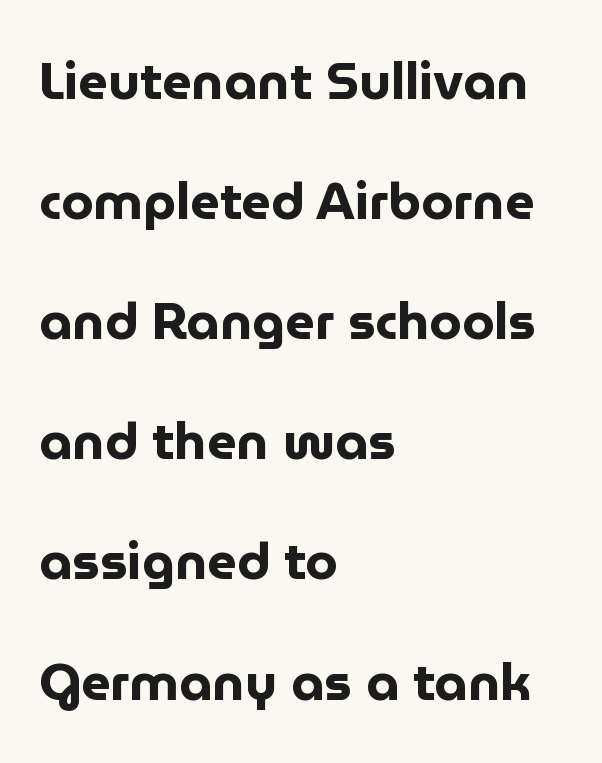
Q: Is the text bold? A: Yes.
Q: Is the text italic (slanted)? A: No, it is upright.
Q: Is the typeface a serif or a sans-serif typeface? A: Sans-serif.
Q: Is the text underlined? A: No.
Q: How is the paragraph aligned? A: Left-aligned.
Q: Is the spacing between letters normal or unusually wide? A: Normal.
Q: Is the spacing between lines tight, normal or loose? A: Loose.
Q: Width (condensed, normal, or wide)? A: Normal.
Q: Stroke contrast? A: Low.
Q: x-height? A: Medium.
Q: Monospaced? A: No.
